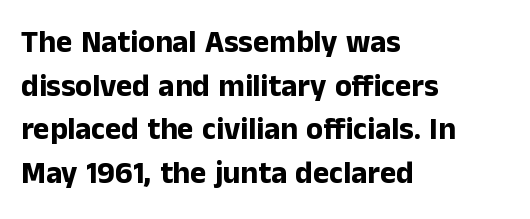
One-word summary of the alignment: left. Bare-footed words on every line. Here the glyphs are tracked normally, forming tight word shapes. A typesetter would call this proportional, since set widths differ per character.
